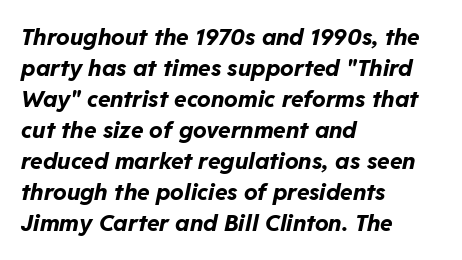
The image shows 23 px bold type, italic (leaning right); set left-aligned, normal line spacing (1.35x), normal letter spacing, not underlined.
